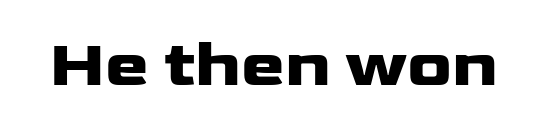
Q: Is the text bold? A: Yes.
Q: Is the text italic (slanted)? A: No, it is upright.
Q: Is the typeface a serif or a sans-serif typeface? A: Sans-serif.
Q: Is the text underlined? A: No.
Q: Is the spacing between letters normal or unusually wide? A: Normal.
Q: Width (condensed, normal, or wide)? A: Wide.
Q: Stroke contrast? A: Low.
Q: x-height? A: Medium.
Q: Monospaced? A: No.
